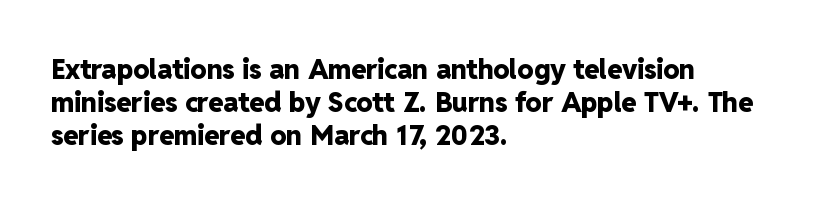
Q: Is the text bold? A: Yes.
Q: Is the text italic (slanted)? A: No, it is upright.
Q: Is the text underlined? A: No.
Q: How is the paragraph aligned? A: Left-aligned.
Q: Is the spacing between letters normal or unusually wide? A: Normal.
